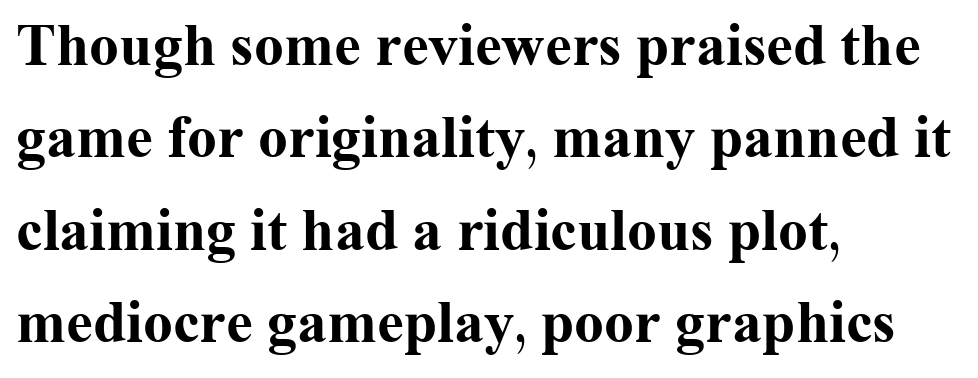
This rendering leaves character spacing at its baseline value. Each row of text sits above clean, open space. Think of a printed novel: that variable character pitch is what you see here. What kind of face is this? One with serifs. Pretty heavy lettering here — definitely bold.
